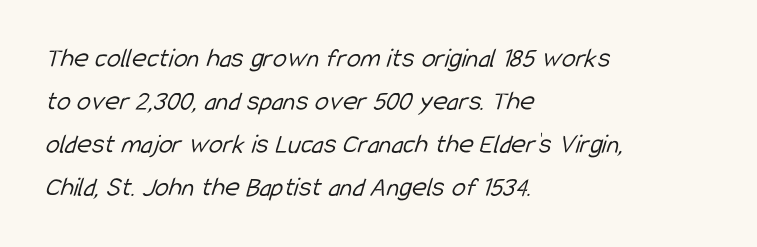
{"serif": "no", "bold": "no", "weight": "light", "width": "condensed", "stroke_contrast": "low", "x_height": "medium", "monospaced": "no", "underline": "no", "align": "left", "line_spacing": "normal", "line_spacing_ratio": 1.54, "letter_spacing": "normal", "letter_spacing_em": 0.0, "glyph_px": 28}
